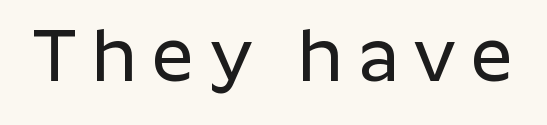
{"serif": "no", "italic": "no", "width": "normal", "stroke_contrast": "low", "x_height": "medium", "monospaced": "no", "underline": "no", "letter_spacing": "wide", "letter_spacing_em": 0.21, "glyph_px": 74}
